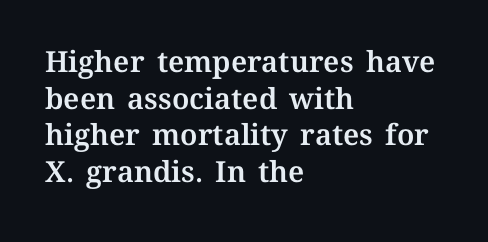
{"italic": "no", "width": "normal", "stroke_contrast": "medium", "x_height": "medium", "monospaced": "no", "underline": "no", "align": "left", "line_spacing": "normal", "line_spacing_ratio": 1.26, "letter_spacing": "normal", "letter_spacing_em": 0.0, "glyph_px": 29}
